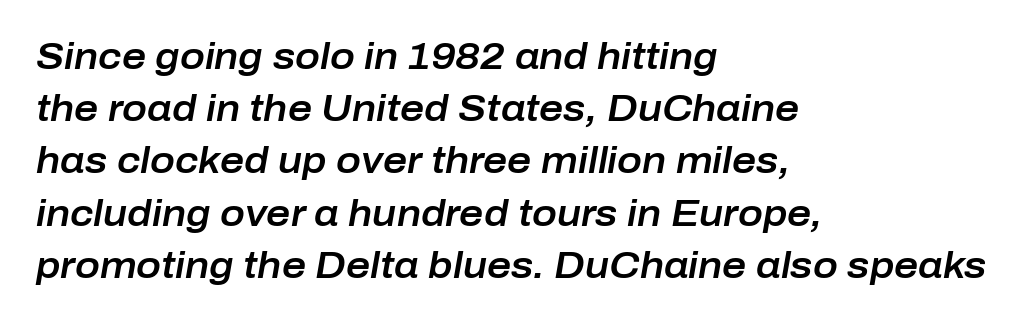
The image shows 37 px text type, italic (leaning right); set left-aligned, normal line spacing (1.41x), normal letter spacing, not underlined; low stroke contrast and a medium x-height.
